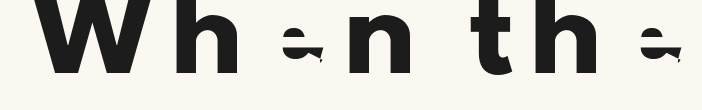
Any mark beneath the type? The region is blank. Look at the bottom of the vertical strokes: they stop flat, with no serifs. Looks like regular typesetting: each glyph gets only the width it needs. Glyph-to-glyph distance is far greater than everyday printed text. Posture: straight, roman, zero tilt.
